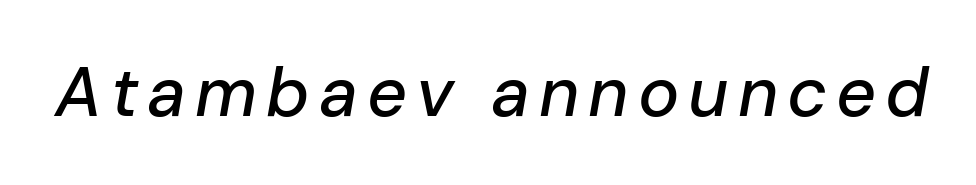
The lettering tilts uniformly, giving the passage an italic look. The foot of each line stays bare and open. The rendering uses natural spacing where letterforms have individual widths.
